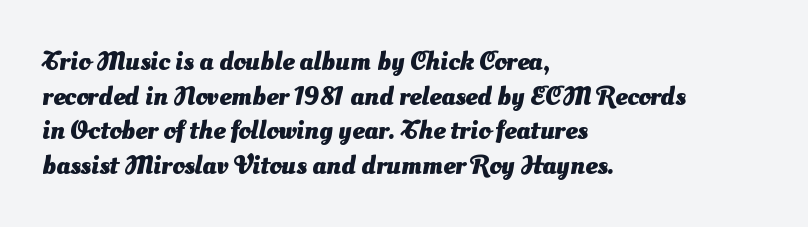
{"bold": "yes", "underline": "no", "align": "left", "line_spacing": "normal", "line_spacing_ratio": 1.28, "letter_spacing": "normal", "letter_spacing_em": 0.0, "glyph_px": 27}
